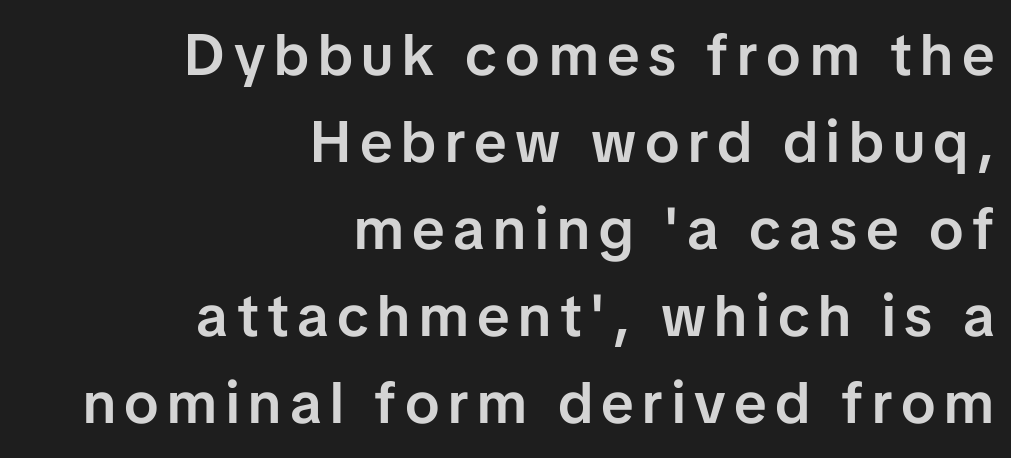
{"serif": "no", "italic": "no", "bold": "semi", "weight": "semibold", "width": "normal", "stroke_contrast": "low", "x_height": "medium", "monospaced": "no", "underline": "no", "align": "right", "line_spacing": "normal", "line_spacing_ratio": 1.5, "glyph_px": 58}
